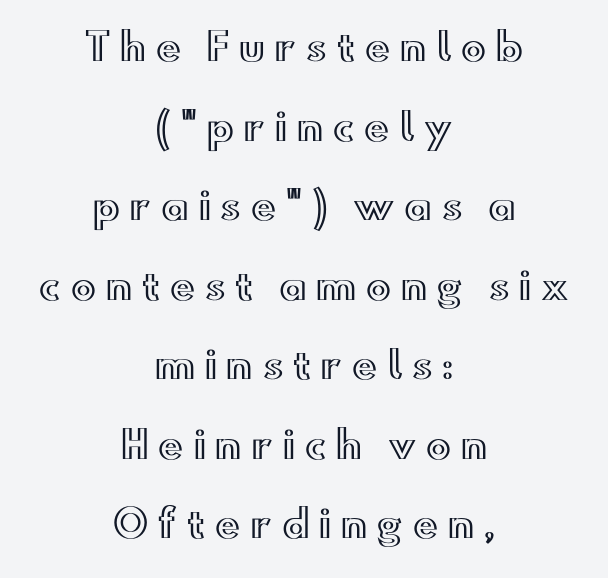
{"italic": "no", "width": "wide", "x_height": "small", "monospaced": "no", "underline": "no", "align": "center", "line_spacing": "loose", "line_spacing_ratio": 2.15, "letter_spacing": "wide", "letter_spacing_em": 0.27, "glyph_px": 37}
